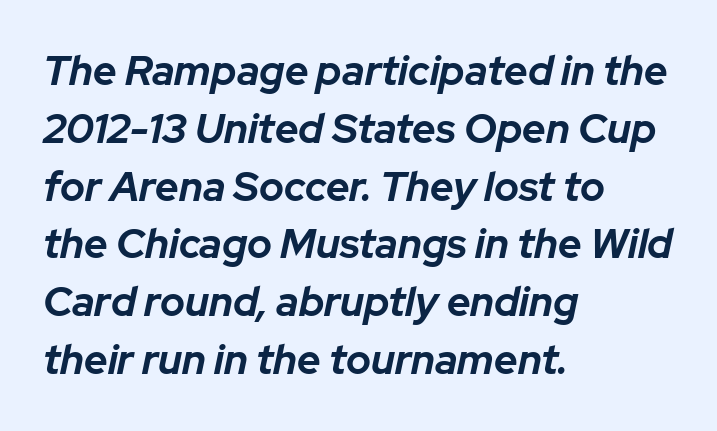
{"italic": "yes", "lean": "right", "slant_degrees": 12, "bold": "yes", "weight": "bold", "width": "normal", "stroke_contrast": "low", "x_height": "medium", "monospaced": "no", "underline": "no", "align": "left", "line_spacing": "normal", "line_spacing_ratio": 1.41, "letter_spacing": "normal", "letter_spacing_em": 0.0, "glyph_px": 41}
